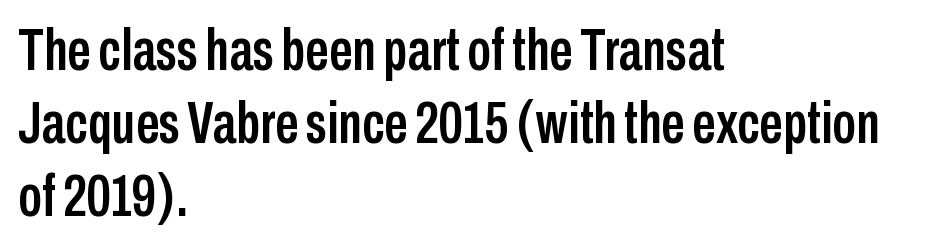
The image shows 59 px condensed sans-serif type, upright; set left-aligned, line spacing 1.24x, normal letter spacing, not underlined; low stroke contrast and a medium x-height.
